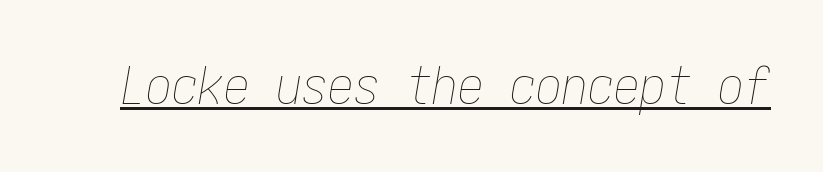
Weight: in the light-to-regular range. Decoration check: the copy is underlined. Is the letter spacing exaggerated? No — it looks like the ordinary default. Compared with ordinary roman type, these characters are visibly tilted.
